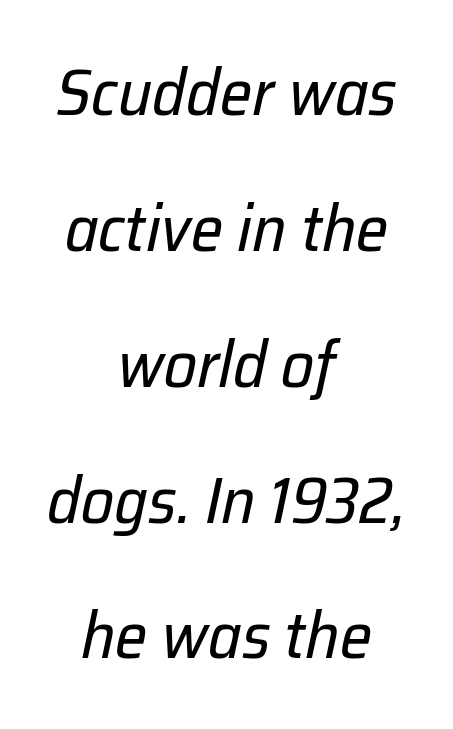
Q: Is the text bold? A: No.
Q: Is the text italic (slanted)? A: Yes, it leans right by about 12 degrees.
Q: Is the text underlined? A: No.
Q: How is the paragraph aligned? A: Centered.
Q: Is the spacing between letters normal or unusually wide? A: Normal.
Q: Is the spacing between lines tight, normal or loose? A: Loose.
Q: Width (condensed, normal, or wide)? A: Normal.
Q: Stroke contrast? A: Low.
Q: x-height? A: Medium.
Q: Monospaced? A: No.
